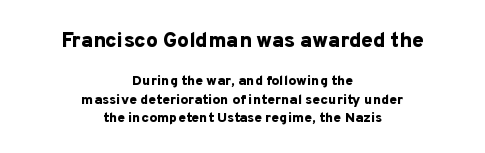
Rendered with straight, roman letterforms. What stands out about the letter spacing? Nothing — it is the standard amount. Rows of type keep a routine distance in the vertical direction. No word sits above an underline.
